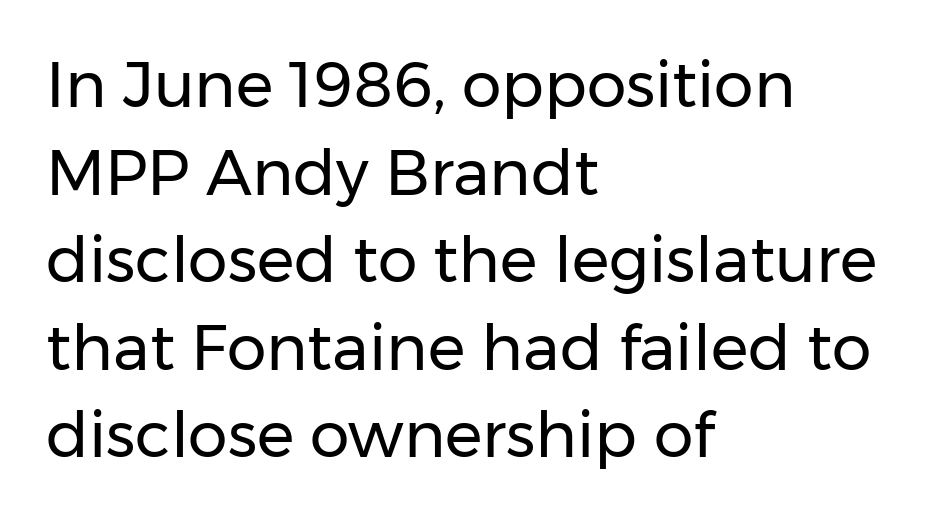
Does the leading feel generous? No, just average. Descenders hang freely into open space. The typography opts for an upright posture over an oblique one. One-word summary of the alignment: left. Character widths vary here, with narrow letters taking less room than wide ones. Words appear dense and cohesive because spacing is normal.
